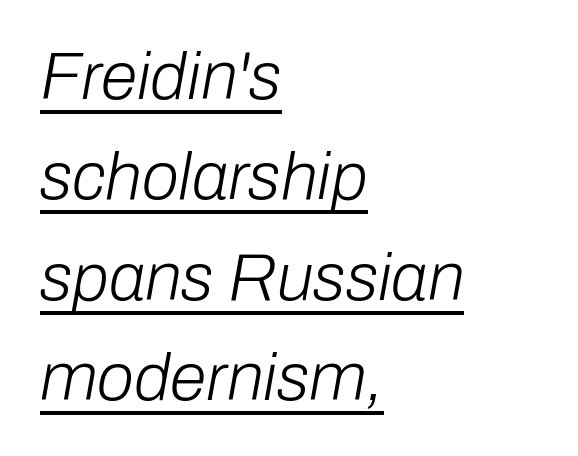
Q: Is the text bold? A: No.
Q: Is the text italic (slanted)? A: Yes, it leans right by about 10 degrees.
Q: Is the text underlined? A: Yes.
Q: How is the paragraph aligned? A: Left-aligned.
Q: Is the spacing between letters normal or unusually wide? A: Normal.
Q: Is the spacing between lines tight, normal or loose? A: Normal.
Q: Width (condensed, normal, or wide)? A: Normal.
Q: Stroke contrast? A: Low.
Q: x-height? A: Medium.
Q: Monospaced? A: No.
